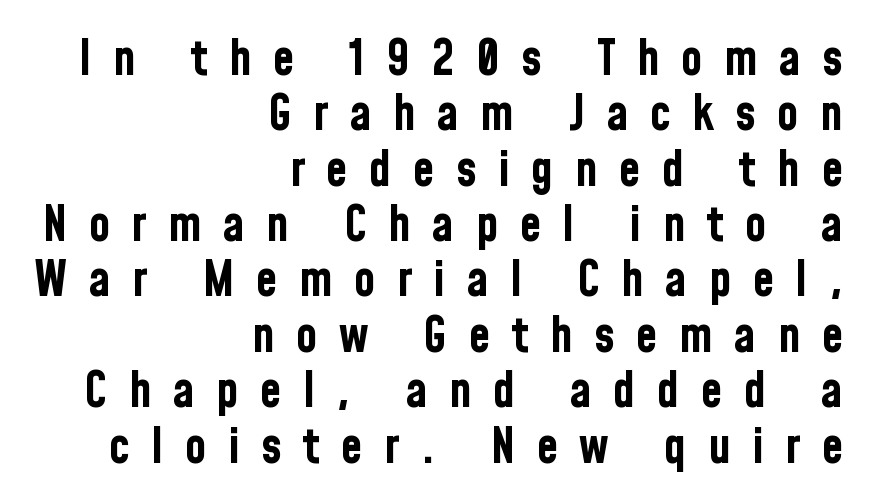
The image shows 49 px bold, condensed sans-serif type, upright; set right-aligned, tight line spacing (1.13x), unusually wide letter spacing (+0.44 em), not underlined; low stroke contrast and a medium x-height.
